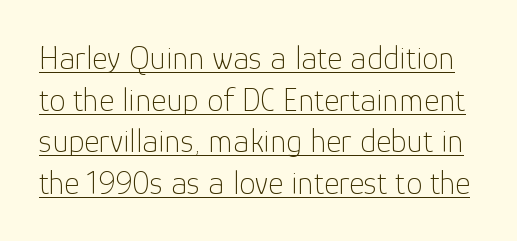
{"serif": "no", "italic": "no", "bold": "no", "weight": "thin", "width": "normal", "stroke_contrast": "low", "x_height": "medium", "monospaced": "no", "underline": "yes", "line_spacing": "normal", "line_spacing_ratio": 1.26, "letter_spacing": "normal", "letter_spacing_em": 0.0, "glyph_px": 33}
